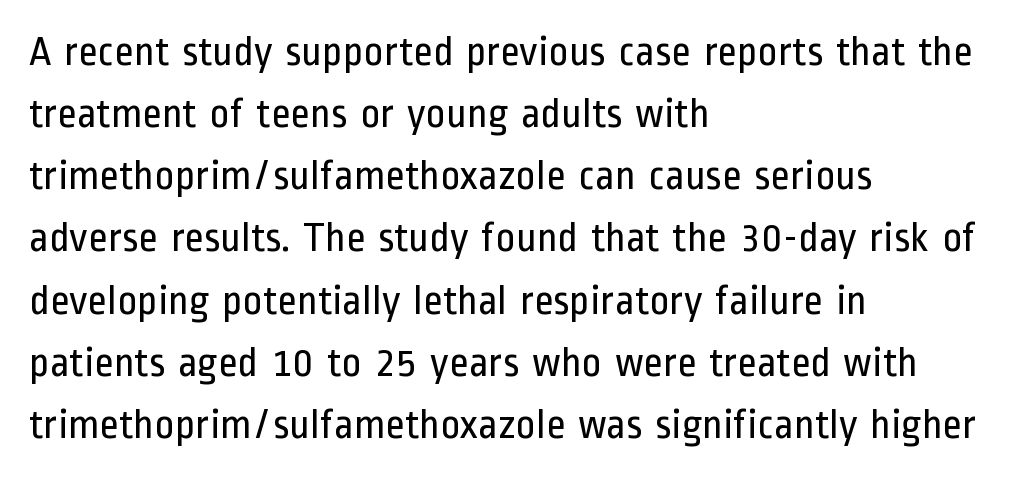
The text was rendered using a sans face with plain stroke endings. Nothing heavy about these letters — not bold at all. Posture: straight, roman, zero tilt. The passage shown is typed in a proportional face where columns would drift.
